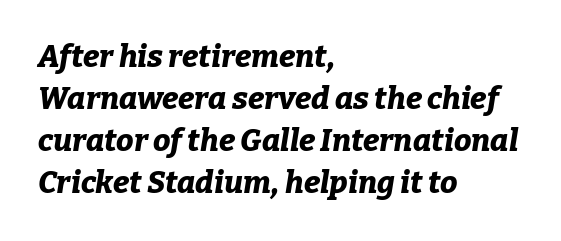
Q: Is the text bold? A: Yes.
Q: Is the text italic (slanted)? A: Yes, it leans right by about 9 degrees.
Q: Is the text underlined? A: No.
Q: How is the paragraph aligned? A: Left-aligned.
Q: Is the spacing between letters normal or unusually wide? A: Normal.
Q: Is the spacing between lines tight, normal or loose? A: Normal.
Q: Width (condensed, normal, or wide)? A: Normal.
Q: Stroke contrast? A: Low.
Q: x-height? A: Medium.
Q: Monospaced? A: No.
